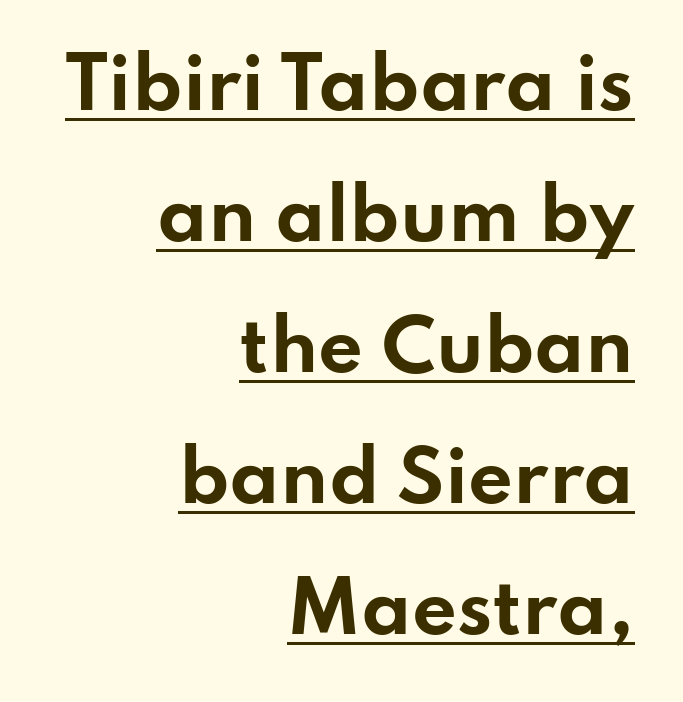
{"serif": "no", "italic": "no", "bold": "yes", "weight": "bold", "width": "wide", "stroke_contrast": "low", "x_height": "small", "monospaced": "no", "underline": "yes", "align": "right", "line_spacing_ratio": 1.87, "letter_spacing": "normal", "letter_spacing_em": 0.0, "glyph_px": 70}
